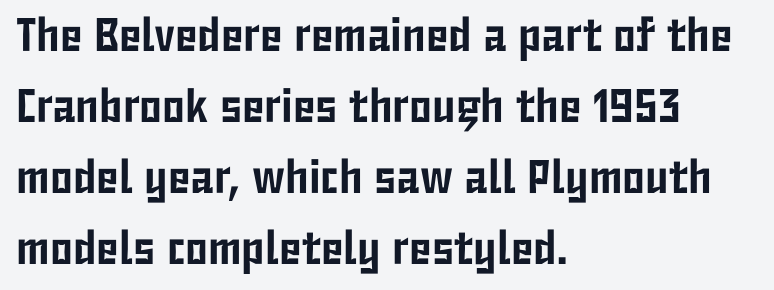
The image shows 47 px condensed sans-serif type, upright; set left-aligned, normal line spacing (1.51x), normal letter spacing, not underlined; low stroke contrast and a medium x-height.
